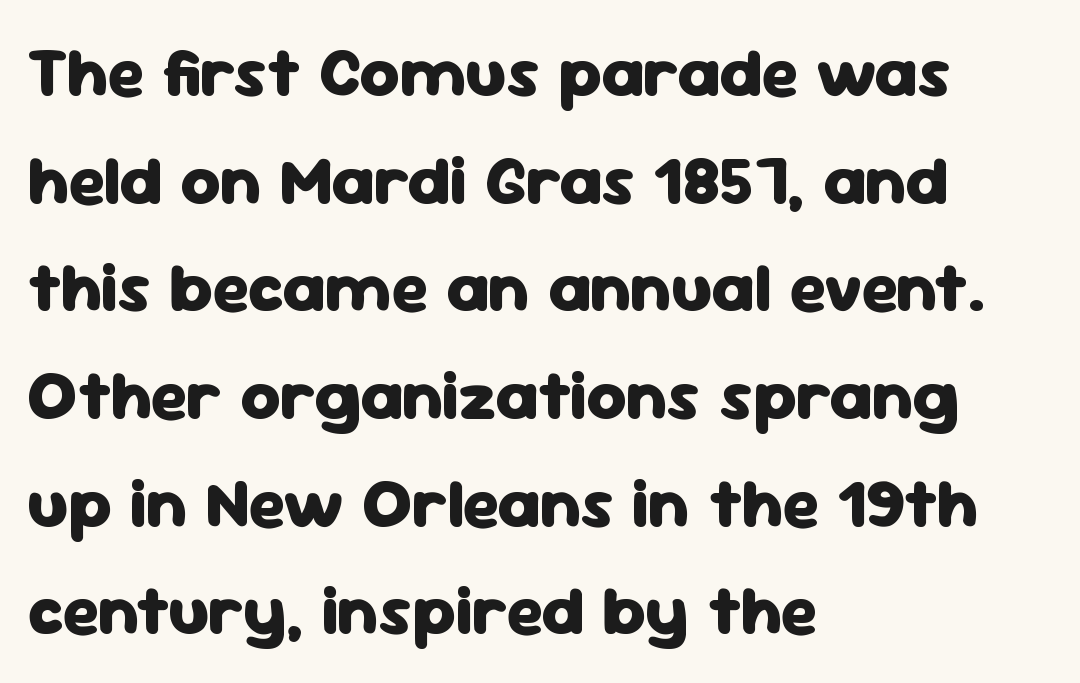
The image shows 69 px heavy sans-serif type, upright; set left-aligned, normal line spacing (1.56x), normal letter spacing, not underlined; low stroke contrast and a medium x-height.
